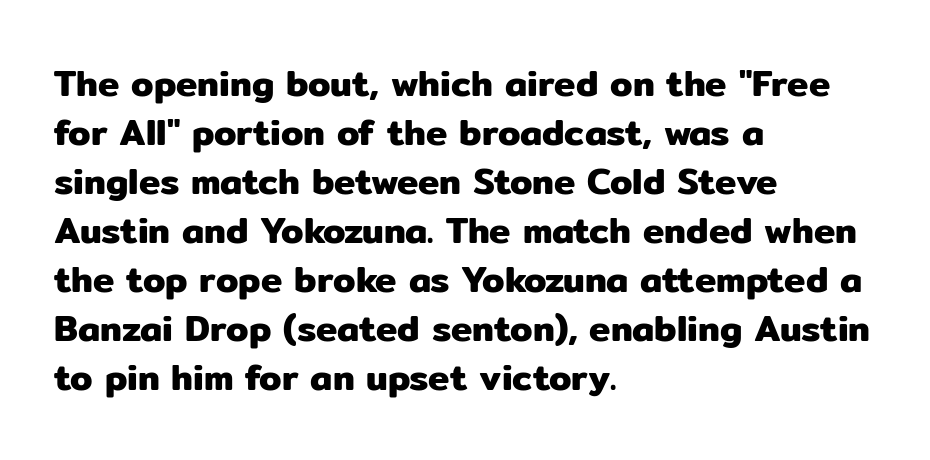
The image shows 36 px sans-serif type, upright; set left-aligned, normal line spacing (1.36x), normal letter spacing, not underlined; low stroke contrast and a medium x-height.
